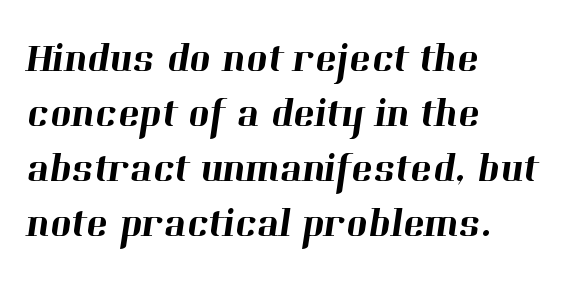
{"serif": "yes", "width": "normal", "stroke_contrast": "high", "x_height": "medium", "monospaced": "no", "underline": "no", "align": "left", "line_spacing": "normal", "line_spacing_ratio": 1.34, "letter_spacing": "normal", "letter_spacing_em": 0.0, "glyph_px": 41}
